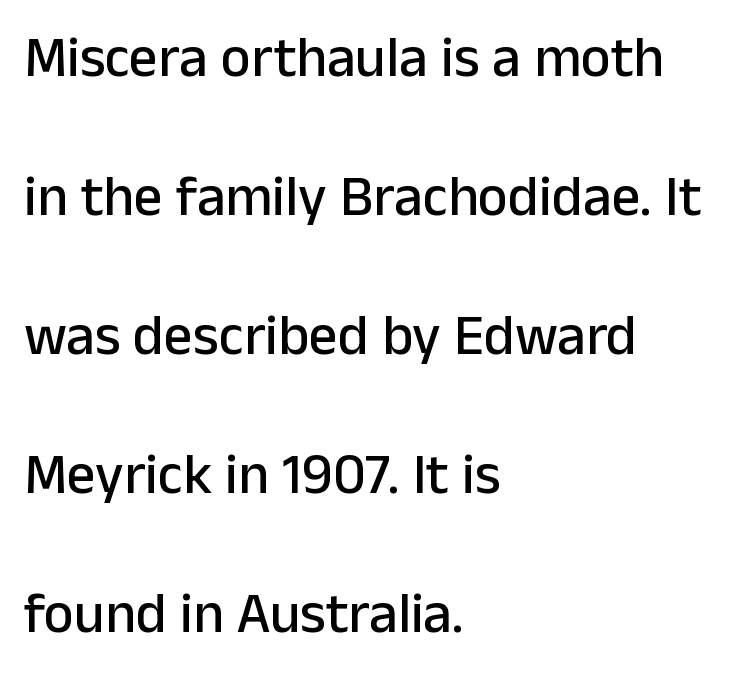
Q: Is the text italic (slanted)? A: No, it is upright.
Q: Is the typeface a serif or a sans-serif typeface? A: Sans-serif.
Q: Is the text underlined? A: No.
Q: How is the paragraph aligned? A: Left-aligned.
Q: Is the spacing between letters normal or unusually wide? A: Normal.
Q: Is the spacing between lines tight, normal or loose? A: Loose.
Q: Width (condensed, normal, or wide)? A: Normal.
Q: Stroke contrast? A: Low.
Q: x-height? A: Medium.
Q: Monospaced? A: No.
